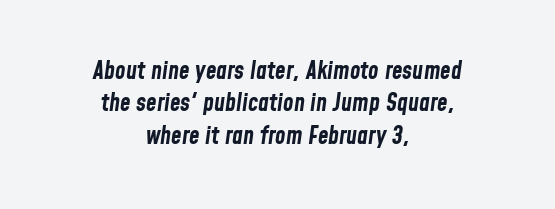
The zone under the glyphs is completely vacant. An italicized treatment has been applied to the whole sample. Compared with a flush-left layout, this one balances lines on the center instead. Chunky letters — that's bold for sure. Glyph-to-glyph distance matches everyday printed text. Baseline-to-baseline distance is the conventional proportion of letter height.
